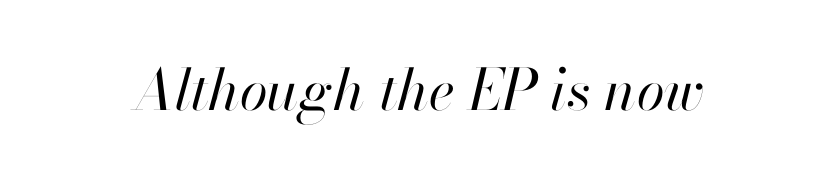
{"italic": "yes", "lean": "right", "slant_degrees": 13, "bold": "no", "weight": "regular", "width": "normal", "stroke_contrast": "high", "x_height": "small", "monospaced": "no", "underline": "no", "letter_spacing": "normal", "letter_spacing_em": 0.0, "glyph_px": 57}
